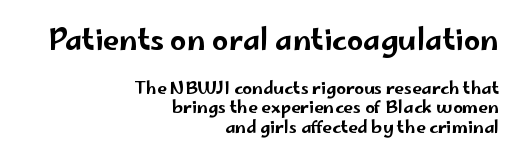
The image shows 29 px wide sans-serif type, upright; set right-aligned, tight line spacing (1.15x), normal letter spacing, not underlined; the first (top) block is 1.71x larger; low stroke contrast and a small x-height.
